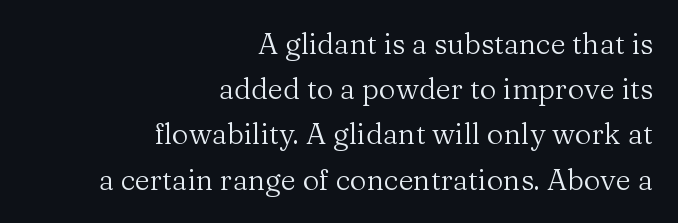
The image shows 29 px regular-weight serif type, upright; set right-aligned, normal line spacing (1.56x), normal letter spacing, not underlined; medium stroke contrast and a medium x-height.
